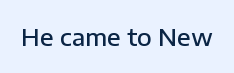
Q: Is the text bold? A: Semi-bold.
Q: Is the text italic (slanted)? A: No, it is upright.
Q: Is the text underlined? A: No.
Q: Is the spacing between letters normal or unusually wide? A: Normal.
